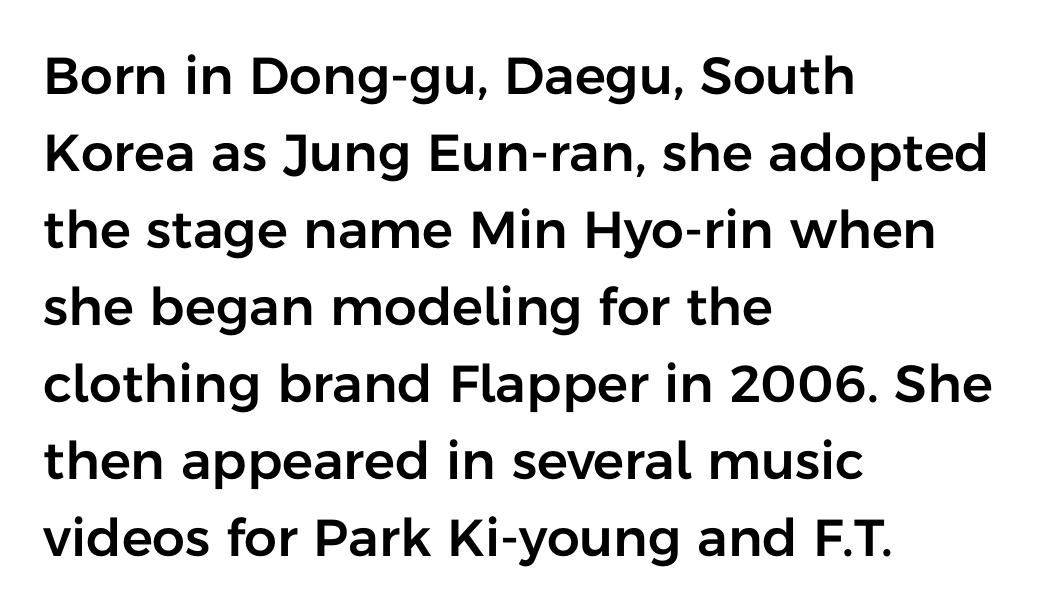
The image shows 52 px sans-serif type, upright; set left-aligned, normal line spacing (1.48x), normal letter spacing, not underlined; low stroke contrast and a medium x-height.
